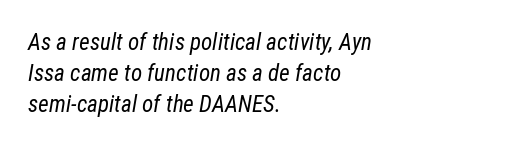
The image shows 23 px text type, italic (leaning right); set left-aligned, normal line spacing (1.35x), normal letter spacing, not underlined.
